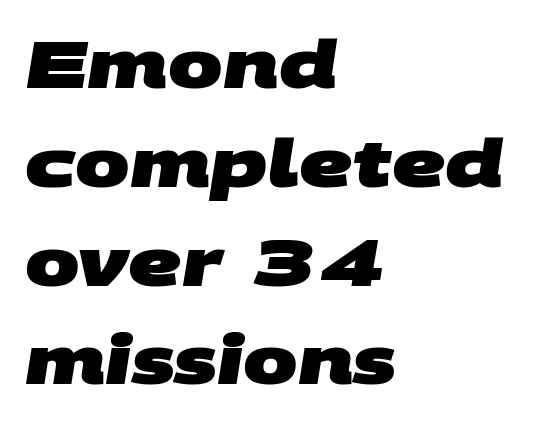
Q: Is the text bold? A: Yes.
Q: Is the typeface a serif or a sans-serif typeface? A: Sans-serif.
Q: Is the text underlined? A: No.
Q: How is the paragraph aligned? A: Left-aligned.
Q: Is the spacing between letters normal or unusually wide? A: Normal.
Q: Is the spacing between lines tight, normal or loose? A: Normal.
Q: Width (condensed, normal, or wide)? A: Wide.
Q: Stroke contrast? A: Medium.
Q: x-height? A: Large.
Q: Monospaced? A: No.
